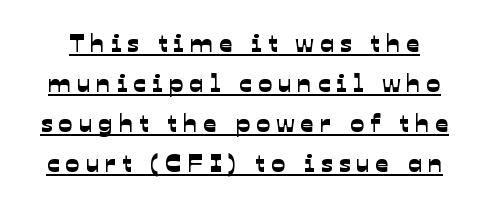
You can see a thin bar hugging the bottom of the glyphs. Each new line begins a customary step beneath the previous one. Tracking here is generous; glyphs stand well apart from one another.
